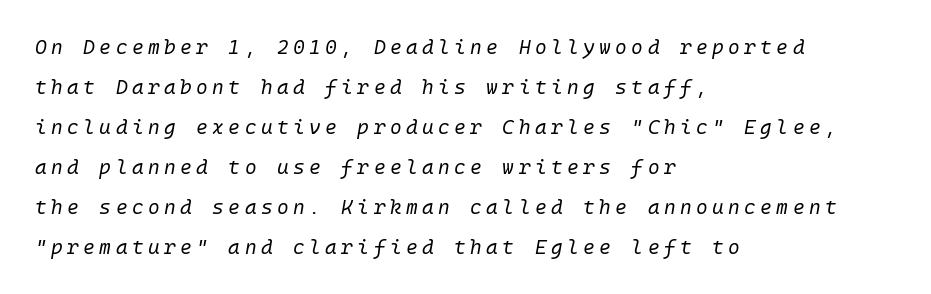
Q: Is the text bold? A: No.
Q: Is the text italic (slanted)? A: Yes, it leans right by about 10 degrees.
Q: Is the text underlined? A: No.
Q: How is the paragraph aligned? A: Left-aligned.
Q: Is the spacing between letters normal or unusually wide? A: Unusually wide.
Q: Is the spacing between lines tight, normal or loose? A: Loose.
